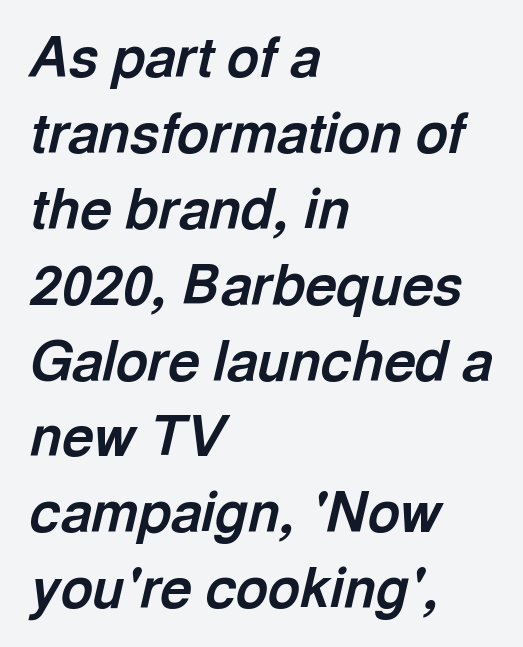
What's the leading like? Ordinary, nothing unusual. Each glyph is drawn with heavy, bold strokes. The baseline area is clear. The rag falls on the right side of this text block. Glyph-to-glyph distance matches everyday printed text. Slant detected: the letters are inclined.
